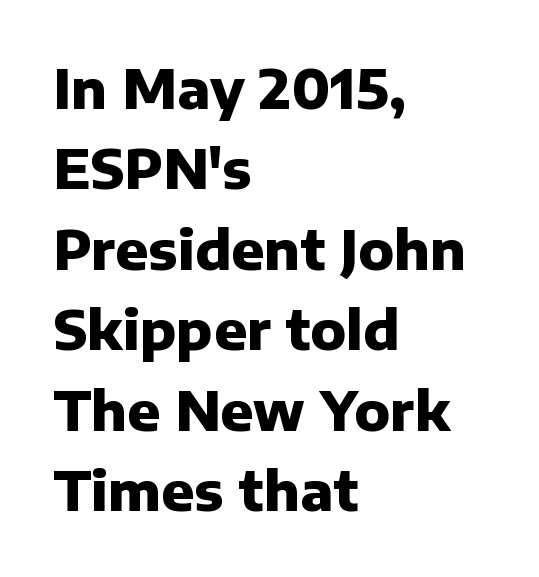
Horizontal bands of white between lines are of average thickness. Tracking value appears to be zero — textbook default spacing. Any mark beneath the type? The region is blank. Think of a printed novel: that variable character pitch is what you see here. The letters stand straight up with perfectly vertical stems. Visually the block forms a straight wall on the left and a jagged coastline on the right.
